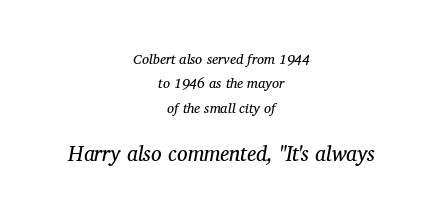
How are the letters spaced? Ordinarily, with no added tracking. The typography opts for an oblique posture over an upright one. Weight: not bold — regular or lighter. The passage shown is not underscored anywhere. Visually, the bottom section dominates because its glyphs are scaled up.
